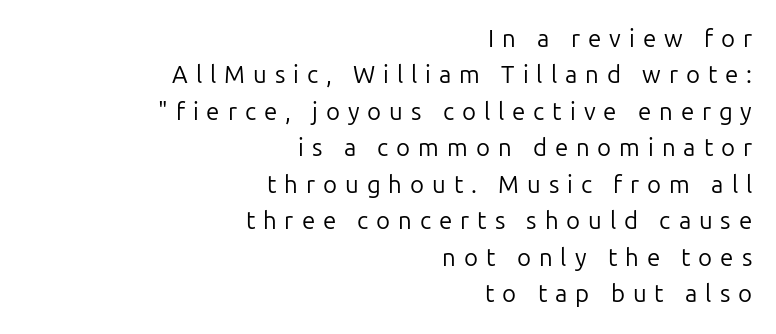
{"italic": "no", "bold": "no", "underline": "no", "align": "right", "line_spacing": "normal", "line_spacing_ratio": 1.52, "letter_spacing": "wide", "letter_spacing_em": 0.33, "glyph_px": 24}
